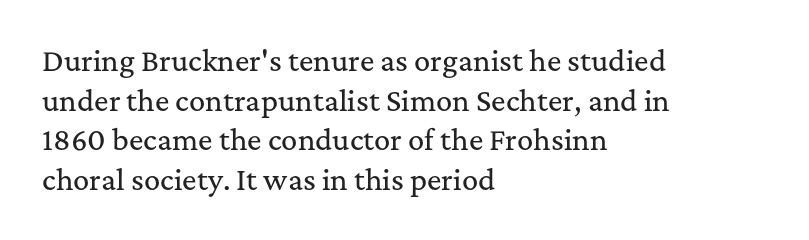
Q: Is the text italic (slanted)? A: No, it is upright.
Q: Is the text underlined? A: No.
Q: How is the paragraph aligned? A: Left-aligned.
Q: Is the spacing between letters normal or unusually wide? A: Normal.
Q: Is the spacing between lines tight, normal or loose? A: Normal.
